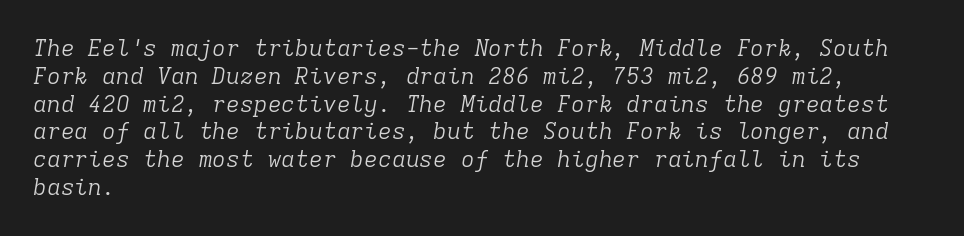
Q: Is the text bold? A: No.
Q: Is the text italic (slanted)? A: Yes, it leans right by about 9 degrees.
Q: Is the text underlined? A: No.
Q: How is the paragraph aligned? A: Left-aligned.
Q: Is the spacing between letters normal or unusually wide? A: Normal.
